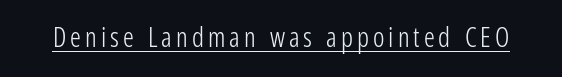
{"italic": "no", "bold": "no", "underline": "yes", "glyph_px": 27}
